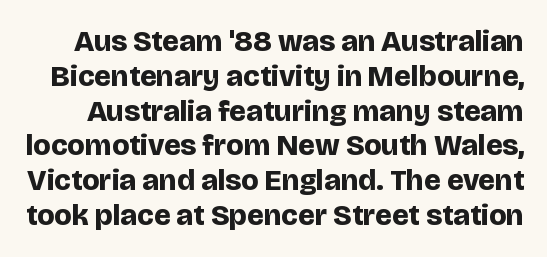
The image shows 30 px bold sans-serif type, upright; set line spacing 1.16x, normal letter spacing, not underlined; low stroke contrast and a large x-height.
